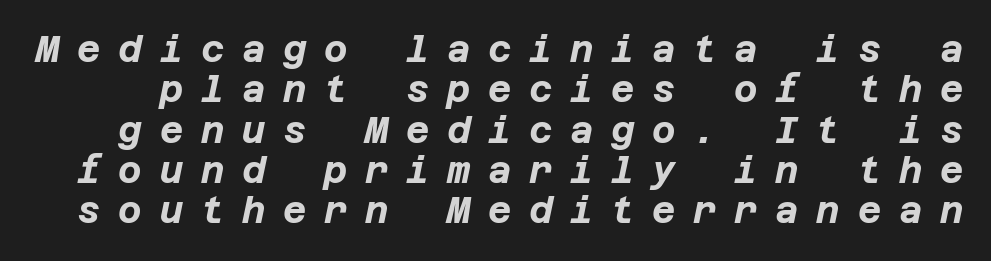
The passage shown is emphatically bold. Line spacing here is tight. Any mark beneath the type? The region is blank. Substantial extra tracking has been applied to these lines. Notice how the stems are inclined rather than vertical — that's the hallmark of italics.
